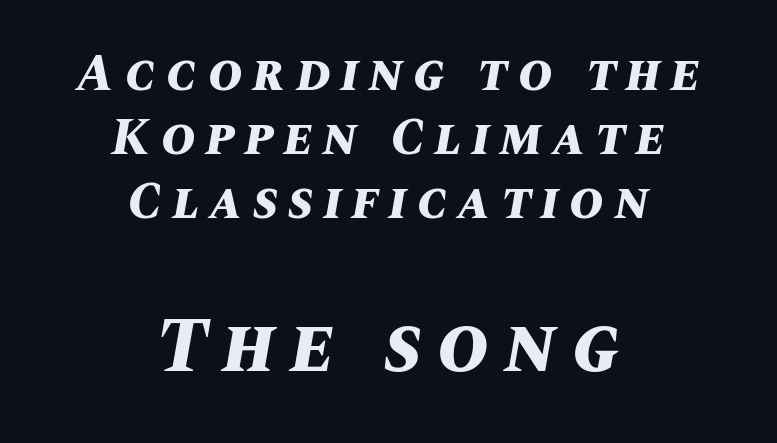
Type size steps up from the first block to the second. Proportional: the letters do not fall into vertical columns. The whitespace from short lines is split evenly between both sides. Underline: absent. Looking at the ascenders, they clearly lean.
